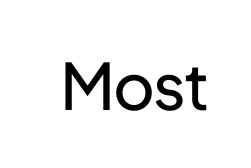
The image shows 64 px regular-weight sans-serif type, upright; set normal letter spacing, not underlined; low stroke contrast and a medium x-height.
